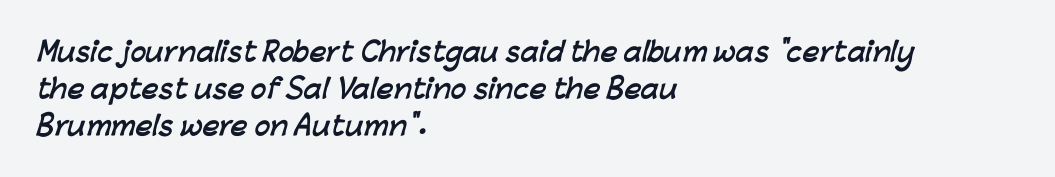
Reading down the block, your eye returns to a fixed left position each line. Has an underline been added? It has not. Notice how thick the strokes are: this is what a full bold looks like. The space between consecutive lines is moderate. Tracking here is standard; glyphs follow each other at the usual distance.
